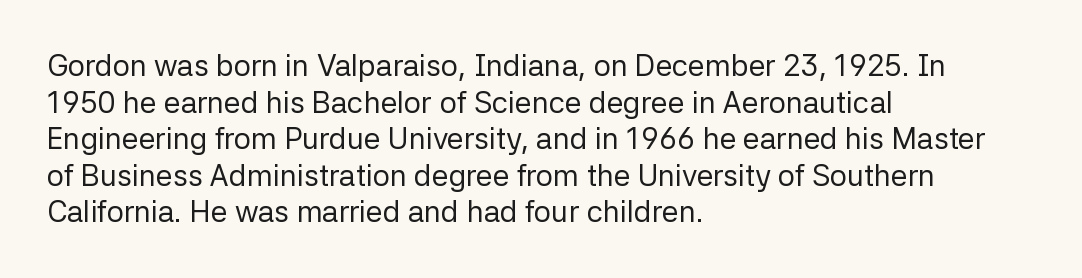
{"serif": "no", "italic": "no", "bold": "no", "weight": "regular", "width": "normal", "stroke_contrast": "low", "x_height": "medium", "monospaced": "no", "underline": "no", "align": "left", "line_spacing_ratio": 1.22, "letter_spacing": "normal", "letter_spacing_em": 0.0, "glyph_px": 30}
